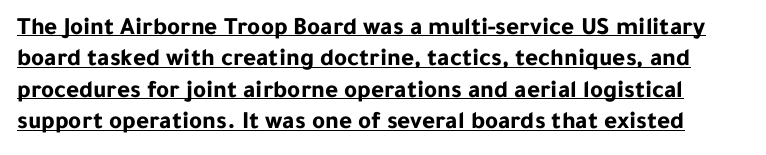
If you measured baseline to baseline, you'd find a middling distance. Vertical strokes here are truly vertical. These lines keep a tight, regular rhythm from letter to letter. The string is rendered with underlining switched on. Is the type bold? Yes — the strokes are clearly thick and heavy.
